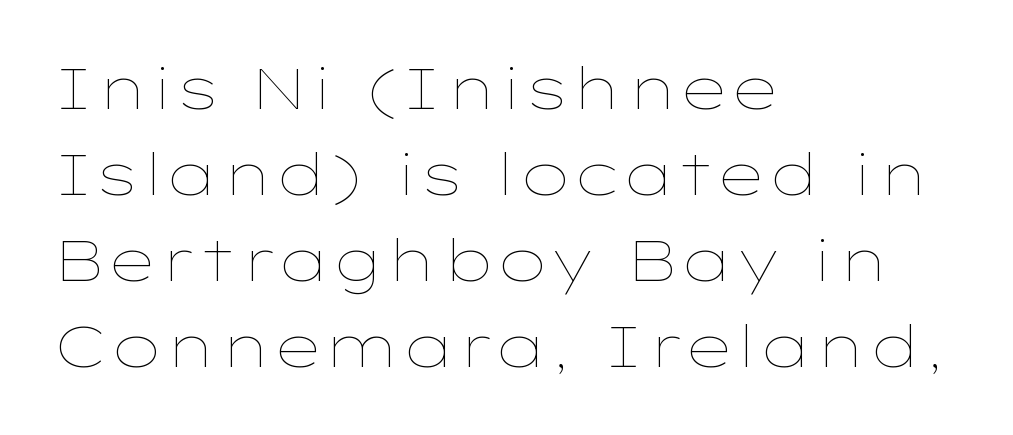
Q: Is the text bold? A: No.
Q: Is the text italic (slanted)? A: No, it is upright.
Q: Is the text underlined? A: No.
Q: How is the paragraph aligned? A: Left-aligned.
Q: Is the spacing between letters normal or unusually wide? A: Normal.
Q: Is the spacing between lines tight, normal or loose? A: Normal.
Q: Width (condensed, normal, or wide)? A: Wide.
Q: Stroke contrast? A: Low.
Q: x-height? A: Medium.
Q: Monospaced? A: No.
